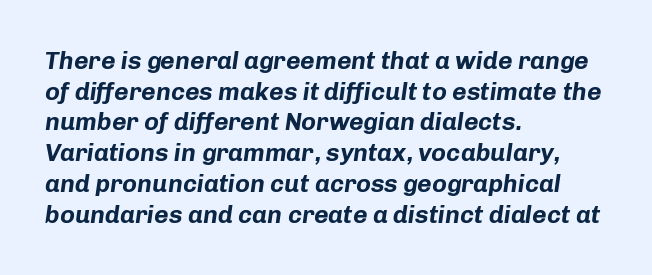
{"italic": "yes", "lean": "right", "slant_degrees": 8, "bold": "yes", "underline": "no", "align": "left", "line_spacing_ratio": 1.23, "letter_spacing": "normal", "letter_spacing_em": 0.0, "glyph_px": 25}
